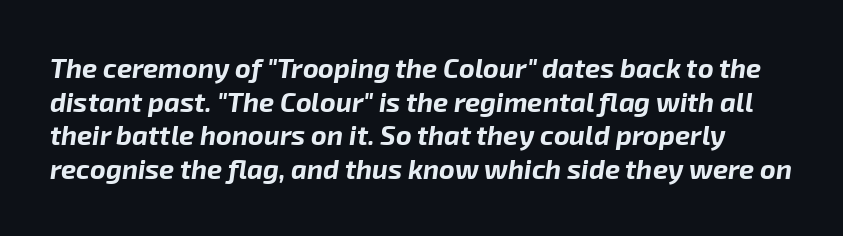
There's an unmistakable incline to the writing here. Nobody touched the tracking dial on this one. Rows of type keep a routine distance in the vertical direction. The space directly below the letters is spotless. Strokes here are thick enough to call this a true bold.
